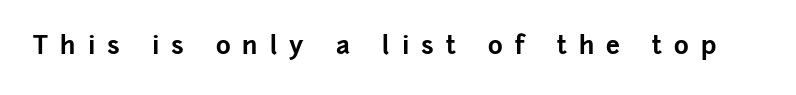
{"italic": "no", "bold": "yes", "underline": "no", "letter_spacing": "wide", "letter_spacing_em": 0.49, "glyph_px": 25}
